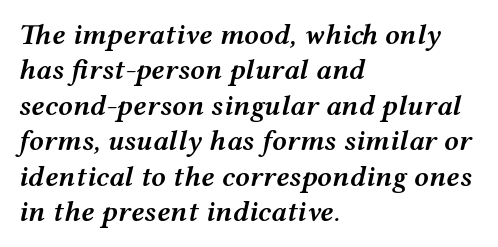
Bold? Not quite — semibold, heavier than regular but stopping short. Compared with a centered layout, this one pins lines to the left instead. Do the characters align in a grid? No, the font is proportional. Standard letterfit; no display-style spreading of the glyphs. The gap between lines stays unmarked. An italicized treatment has been applied to the whole sample.
